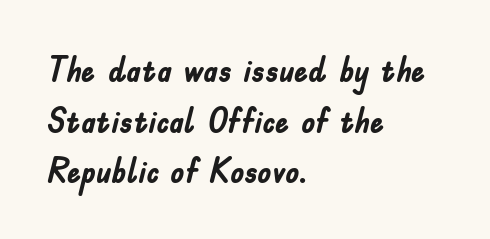
{"serif": "no", "bold": "yes", "weight": "semibold", "width": "condensed", "stroke_contrast": "low", "x_height": "small", "monospaced": "no", "underline": "no", "align": "left", "line_spacing": "normal", "line_spacing_ratio": 1.45, "letter_spacing": "normal", "letter_spacing_em": 0.0, "glyph_px": 35}
